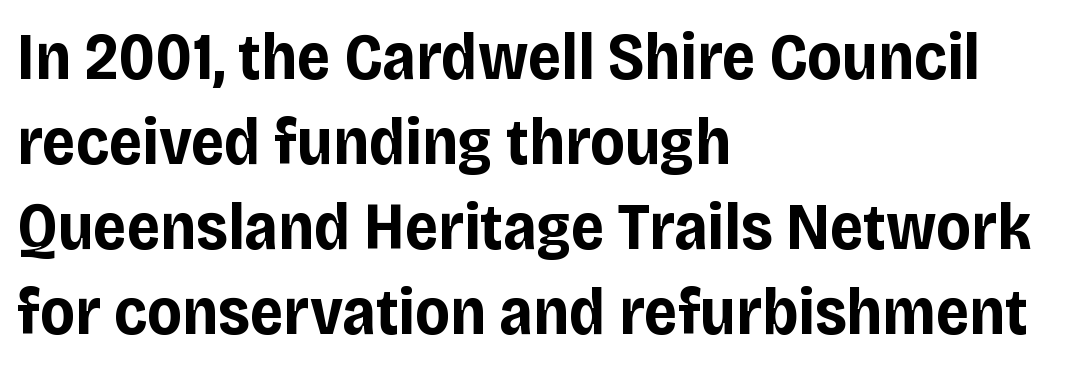
{"serif": "no", "italic": "no", "bold": "yes", "weight": "bold", "width": "normal", "stroke_contrast": "low", "x_height": "large", "monospaced": "no", "underline": "no", "align": "left", "line_spacing": "normal", "line_spacing_ratio": 1.29, "letter_spacing": "normal", "letter_spacing_em": 0.0, "glyph_px": 66}
